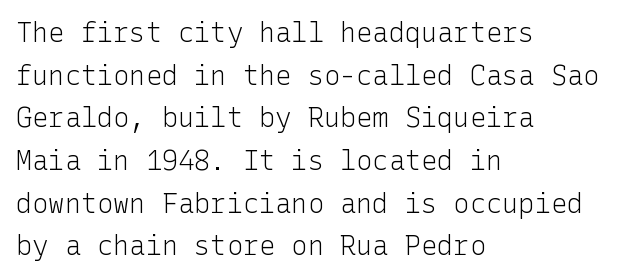
Q: Is the text bold? A: No.
Q: Is the text italic (slanted)? A: No, it is upright.
Q: Is the text underlined? A: No.
Q: How is the paragraph aligned? A: Left-aligned.
Q: Is the spacing between letters normal or unusually wide? A: Normal.
Q: Is the spacing between lines tight, normal or loose? A: Normal.
